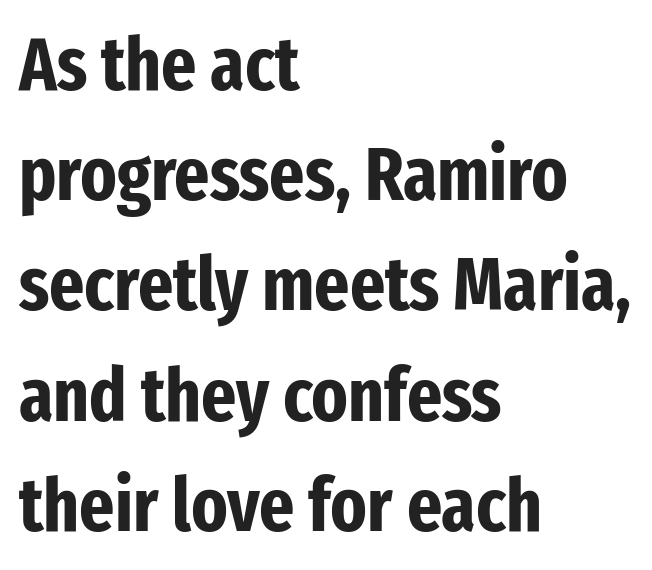
{"serif": "no", "italic": "no", "bold": "yes", "weight": "bold", "width": "condensed", "stroke_contrast": "low", "x_height": "medium", "monospaced": "no", "underline": "no", "align": "left", "line_spacing": "normal", "line_spacing_ratio": 1.47, "letter_spacing": "normal", "letter_spacing_em": 0.0, "glyph_px": 75}
